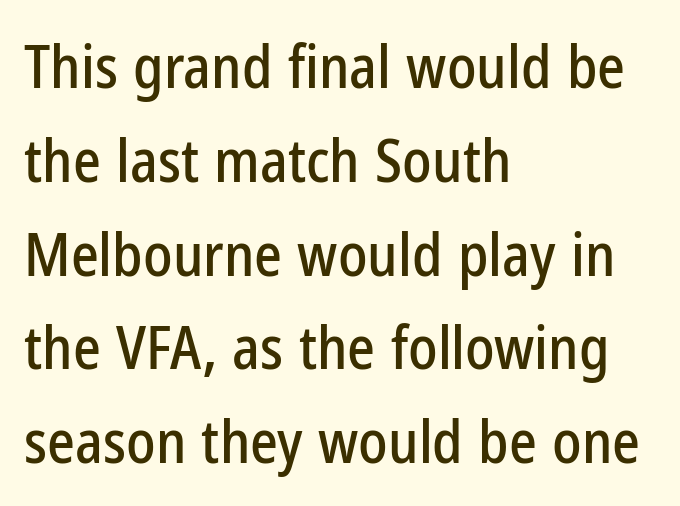
The image shows 59 px condensed sans-serif type, upright; set left-aligned, normal line spacing (1.59x), normal letter spacing, not underlined; low stroke contrast and a medium x-height.
